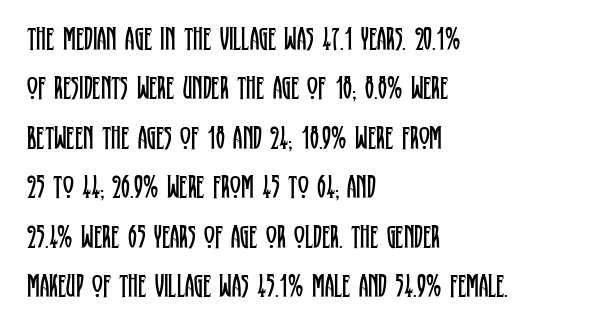
To sum up the face: it has serifs. The lines in this sample share a left origin and differ only in where they stop. Characters follow at the spacing the type designer built in. Only glyphs here, with clear space below each row.
